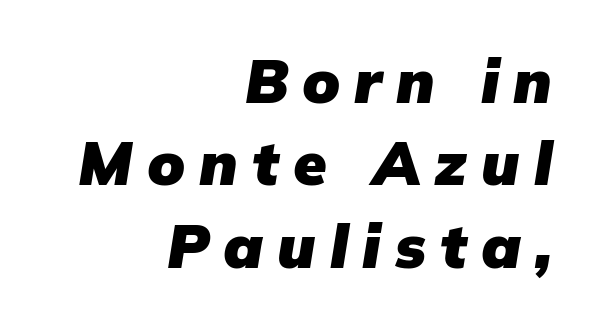
The image shows 61 px heavy type, italic (leaning right); set right-aligned, normal line spacing (1.35x), unusually wide letter spacing (+0.23 em), not underlined; low stroke contrast and a medium x-height.
